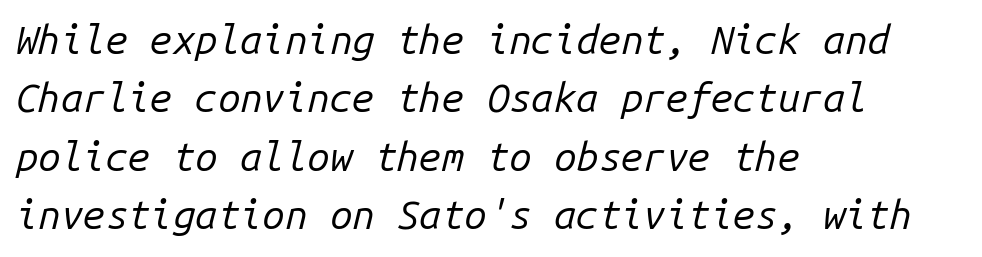
Yep, that's italic — everything's leaning. The characters are drawn with everyday or finer stroke widths. Lines of text with bare space underneath. The rendering keeps characters at their native spacing. A classic flush-left, rag-right setting is used for this passage.
